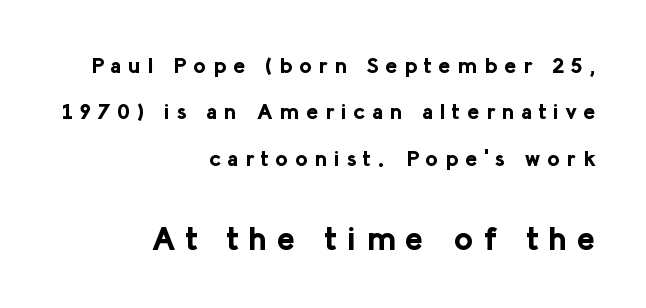
{"serif": "no", "italic": "no", "bold": "yes", "weight": "bold", "width": "normal", "stroke_contrast": "low", "x_height": "medium", "monospaced": "no", "underline": "no", "align": "right", "line_spacing": "loose", "line_spacing_ratio": 2.11, "letter_spacing": "wide", "letter_spacing_em": 0.31, "larger_block": "second", "size_ratio": 1.5, "glyph_px": 33}
